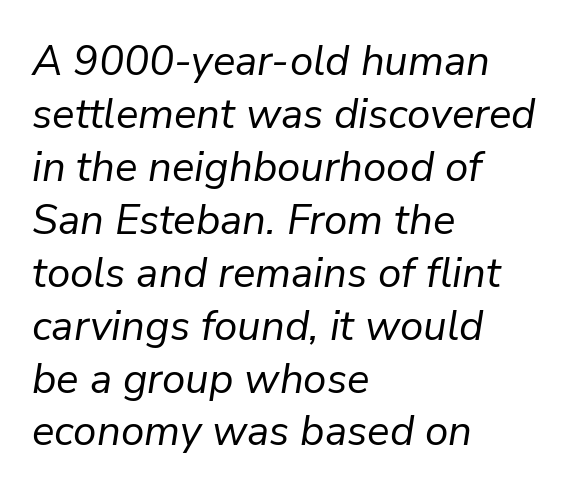
Every row of glyphs begins at an identical x-position on the left. What stands out about the letter spacing? Nothing — it is the standard amount. These lines are rendered in a variable-pitch font. Evenly set lines give the paragraph a standard silhouette. The whole block is typeset with a tilt.
